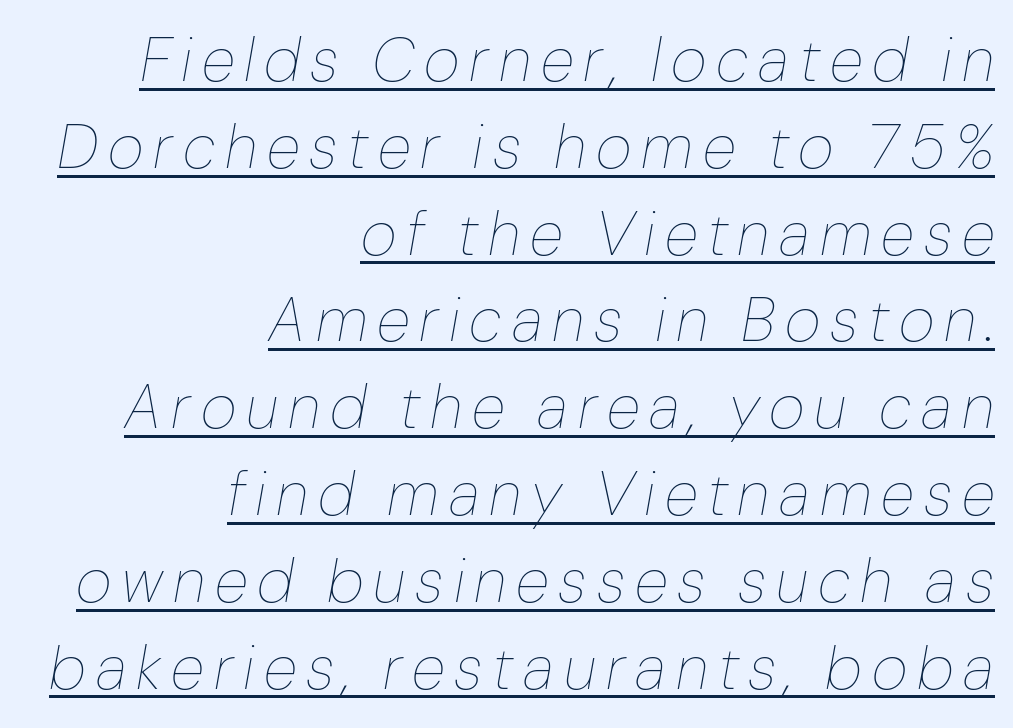
{"italic": "yes", "lean": "right", "slant_degrees": 10, "bold": "no", "weight": "thin", "width": "normal", "stroke_contrast": "low", "x_height": "medium", "monospaced": "no", "underline": "yes", "align": "right", "line_spacing": "normal", "line_spacing_ratio": 1.4, "glyph_px": 62}
